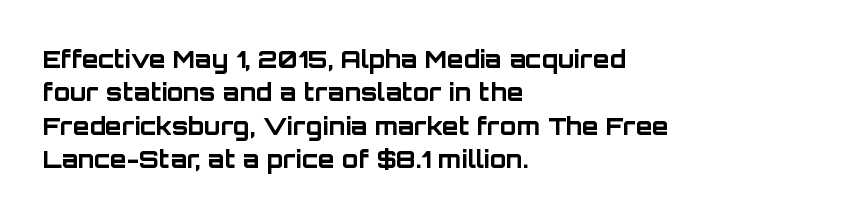
The image shows 24 px bold type, upright; set left-aligned, normal line spacing (1.39x), normal letter spacing, not underlined.
